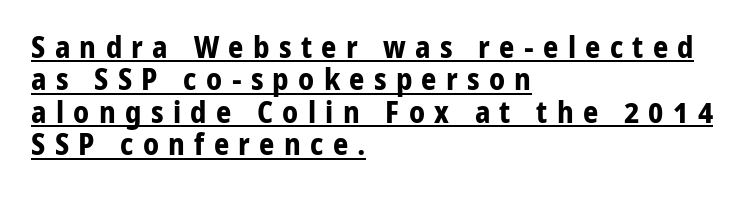
In terms of letterform style, serifs are entirely absent. The block of text is dense from top to bottom, with scant space between rows. Beneath each row of characters lies a ruled line. These lines are rendered in a variable-pitch font. Caption: expanded tracking, letters set apart.
